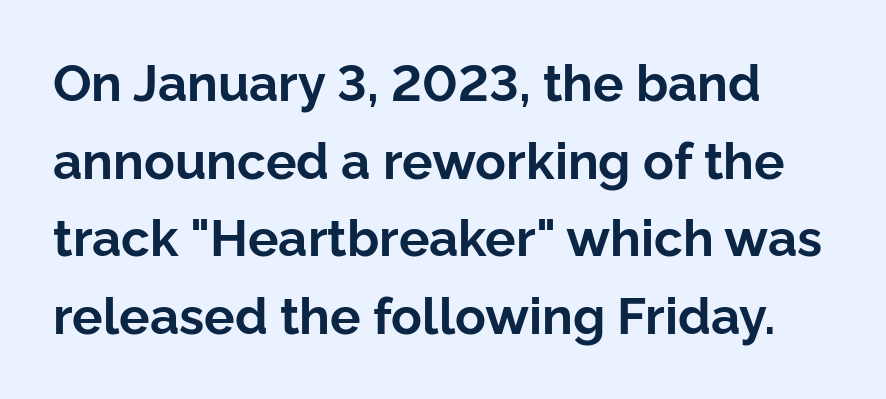
The image shows 51 px bold sans-serif type, upright; set normal line spacing (1.52x), normal letter spacing, not underlined; low stroke contrast and a medium x-height.
